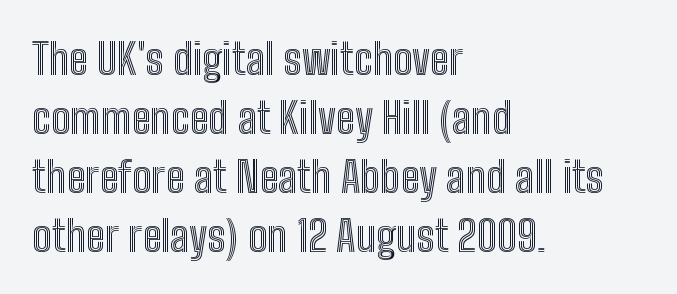
The image shows 43 px condensed type, upright; set left-aligned, normal line spacing (1.37x), normal letter spacing, not underlined; a medium x-height.
